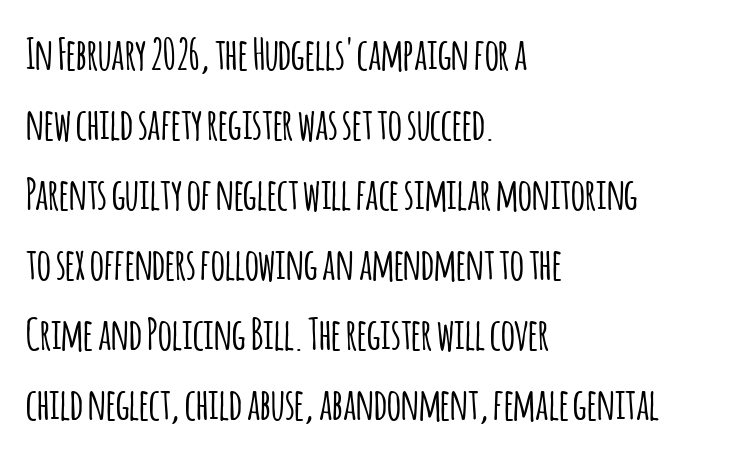
{"serif": "no", "italic": "no", "width": "condensed", "stroke_contrast": "low", "x_height": "large", "monospaced": "no", "underline": "no", "align": "left", "line_spacing": "normal", "line_spacing_ratio": 1.59, "letter_spacing": "normal", "letter_spacing_em": 0.0, "glyph_px": 44}
